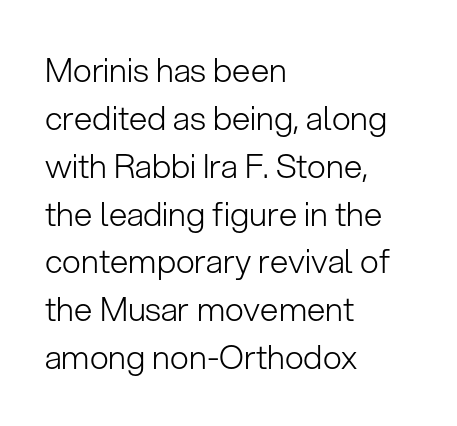
You can tell it's not italic because the verticals are truly vertical. Weight class: somewhere from thin through regular. The paragraph shown leans on its left margin. Font category for this specimen: sans-serif. A normal amount of white space separates one row of letters from the next.
